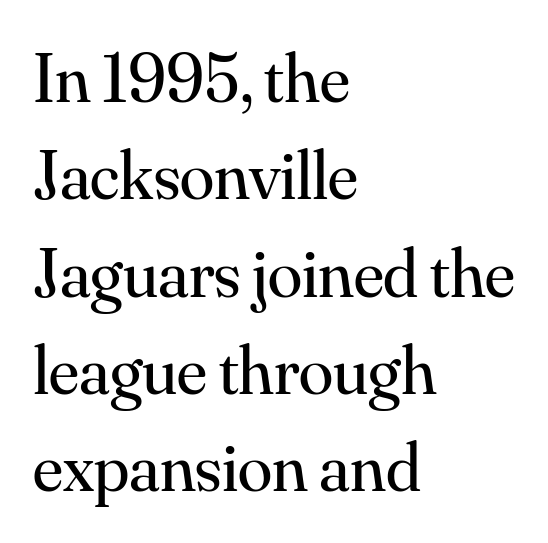
{"serif": "yes", "italic": "no", "bold": "no", "weight": "regular", "width": "normal", "stroke_contrast": "medium", "x_height": "small", "monospaced": "no", "underline": "no", "align": "left", "line_spacing": "normal", "line_spacing_ratio": 1.39, "letter_spacing": "normal", "letter_spacing_em": 0.0, "glyph_px": 70}
